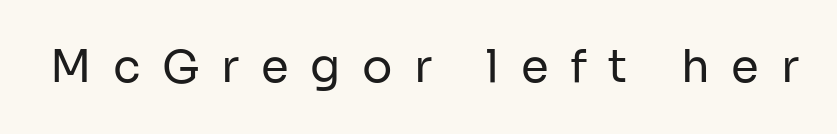
The image shows 45 px regular-weight sans-serif type, upright; set unusually wide letter spacing (+0.48 em), not underlined; low stroke contrast and a medium x-height.
